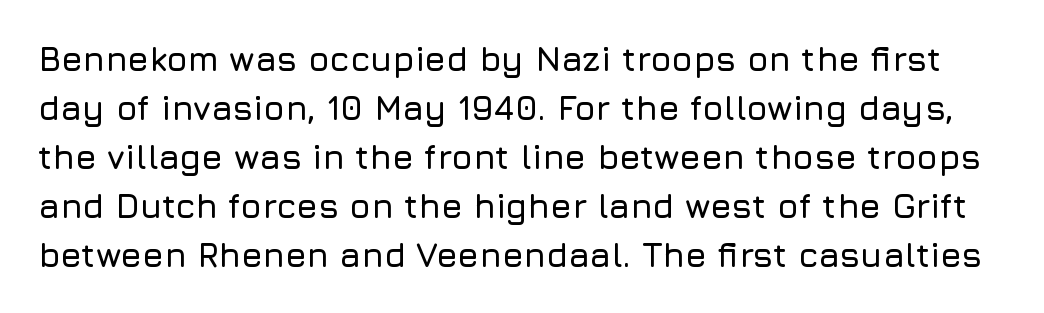
The image shows 34 px sans-serif type, upright; set normal line spacing (1.44x), normal letter spacing, not underlined; low stroke contrast and a medium x-height.
